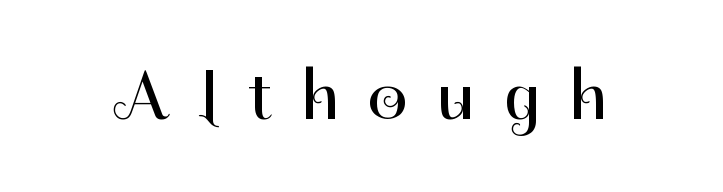
Q: Is the text bold? A: No.
Q: Is the text italic (slanted)? A: No, it is upright.
Q: Is the typeface a serif or a sans-serif typeface? A: Sans-serif.
Q: Is the text underlined? A: No.
Q: Is the spacing between letters normal or unusually wide? A: Unusually wide.
Q: Width (condensed, normal, or wide)? A: Normal.
Q: Stroke contrast? A: High.
Q: x-height? A: Medium.
Q: Monospaced? A: No.
